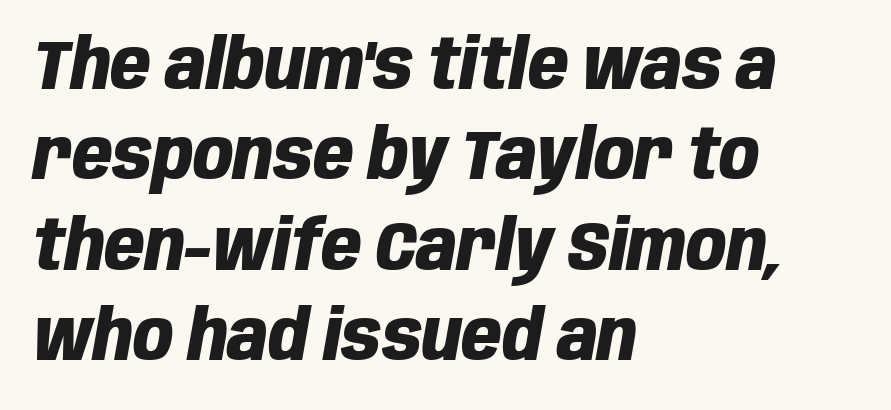
The image shows 70 px heavy, condensed type, italic (leaning right); set left-aligned, normal line spacing (1.29x), normal letter spacing, not underlined; low stroke contrast and a large x-height.
